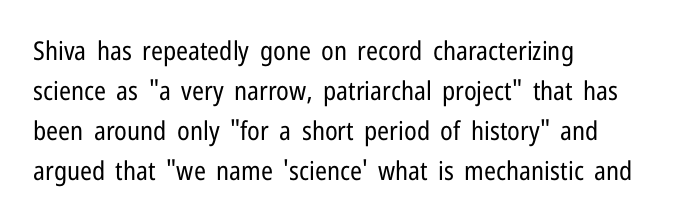
Descender tails drop into unmarked territory. Stroke mass is kept to a normal reading level or below. Default kerning and tracking; the words read as compact shapes. Teacher's note: observe the even left margin — that is flush-left alignment.
